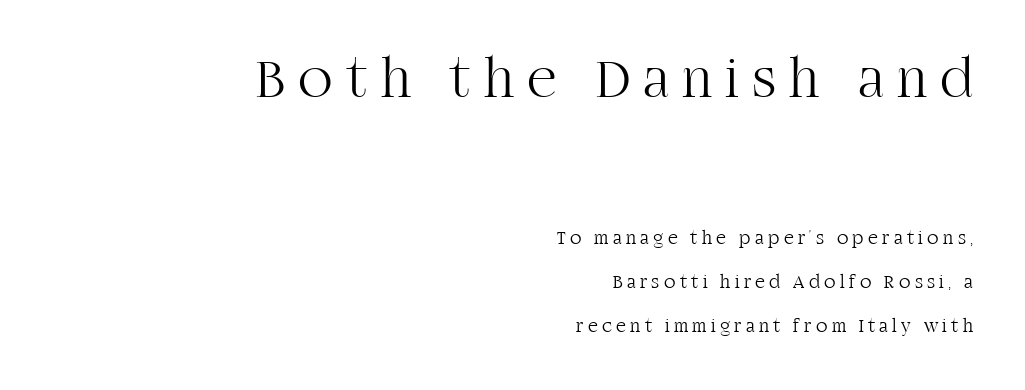
The image shows 57 px light serif type, upright; set right-aligned, loose line spacing (2.31x), unusually wide letter spacing (+0.23 em), not underlined; the first (top) block is 3.0x larger; high stroke contrast and a large x-height.
